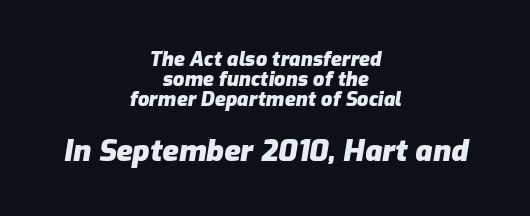
The lettering tilts uniformly, giving the passage an italic look. Bold? Absolutely — the strokes are thick and heavy. The lines are packed closely together with very little leading. A student would notice the bottom passage is typeset larger than what precedes it. Glyph-to-glyph distance matches everyday printed text.
